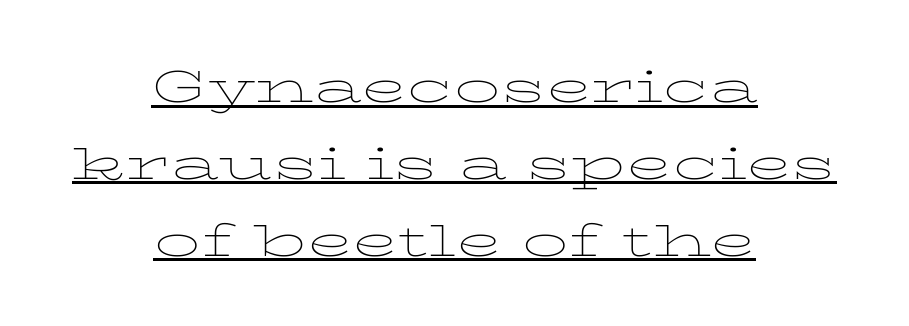
You can tell it's not italic because the verticals are truly vertical. The type is set solid horizontally, with unmodified tracking. The lettering is marked with a stroke running underneath it. Is the stroke heavy? The answer is a plain regular-or-lighter. Short and long lines alike share a common midpoint. The letters advance in unequal steps, a hallmark of proportional type.
